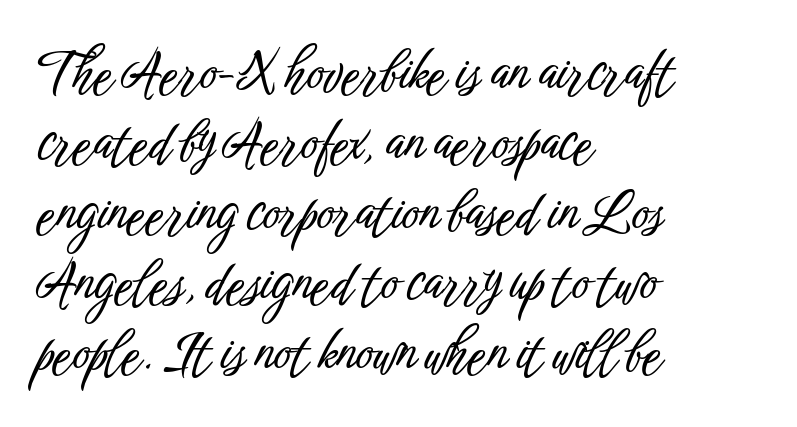
The image shows 53 px condensed sans-serif type; set left-aligned, normal line spacing (1.32x), normal letter spacing, not underlined; low stroke contrast and a medium x-height.
